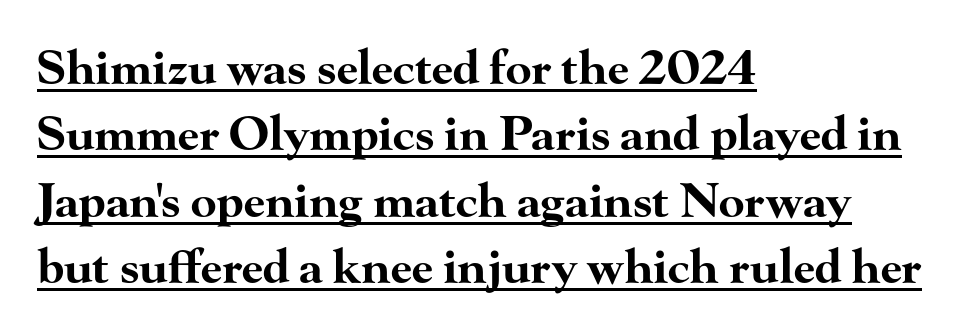
Q: Is the text bold? A: Yes.
Q: Is the text italic (slanted)? A: No, it is upright.
Q: Is the typeface a serif or a sans-serif typeface? A: Serif.
Q: Is the text underlined? A: Yes.
Q: How is the paragraph aligned? A: Left-aligned.
Q: Is the spacing between letters normal or unusually wide? A: Normal.
Q: Is the spacing between lines tight, normal or loose? A: Normal.
Q: Width (condensed, normal, or wide)? A: Wide.
Q: Stroke contrast? A: High.
Q: x-height? A: Small.
Q: Monospaced? A: No.
